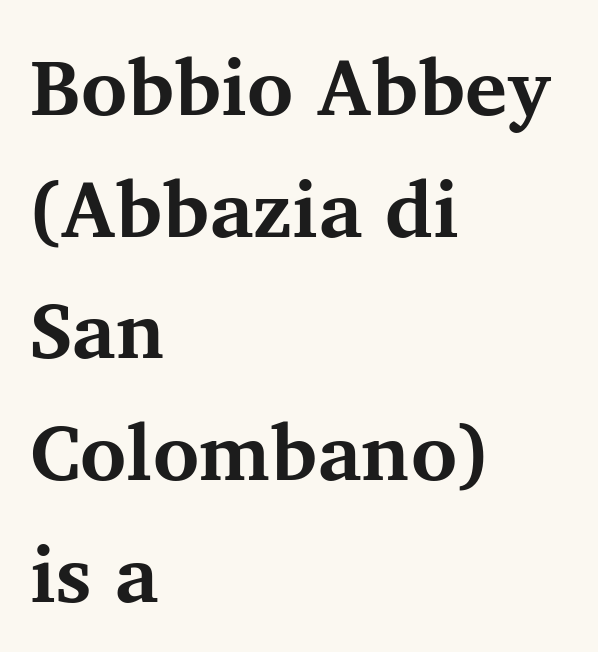
{"serif": "yes", "italic": "no", "bold": "yes", "weight": "bold", "width": "normal", "stroke_contrast": "medium", "x_height": "medium", "monospaced": "no", "underline": "no", "align": "left", "line_spacing": "normal", "line_spacing_ratio": 1.54, "letter_spacing": "normal", "letter_spacing_em": 0.0, "glyph_px": 79}
